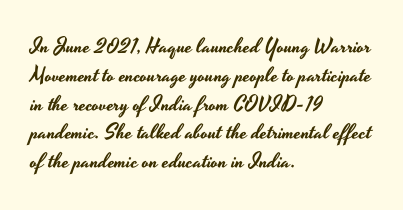
The compositor pushed each line to the left boundary. The strip under each line holds only bare page. Letter spacing: default. In terms of leading, this rendering sits right in the middle.
